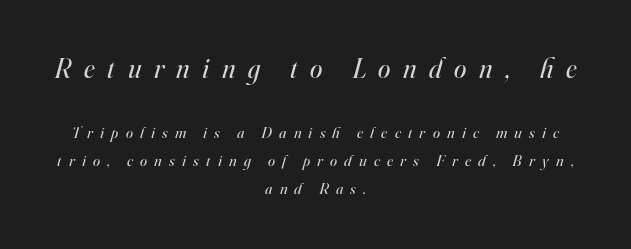
The initial chunk of copy outweighs the following chunk in type size. The space beneath each line is pristine and unruled. Is this a fixed-width face? No — the glyphs have proportional, varying widths. Unlike a clean sans, this face finishes its strokes with serifs.
